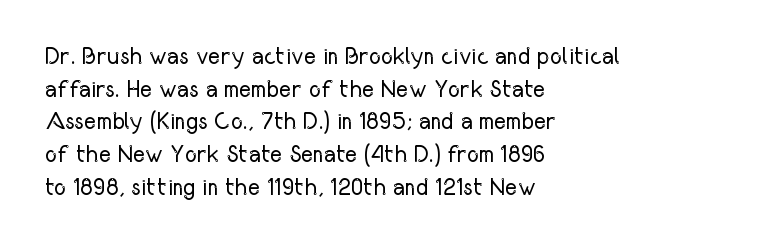
Characters follow at the spacing the type designer built in. The letterforms sit at book weight or below. Rendered with straight, roman letterforms. The rows are spaced the way most documents space them. The strip under each line holds only bare page.
